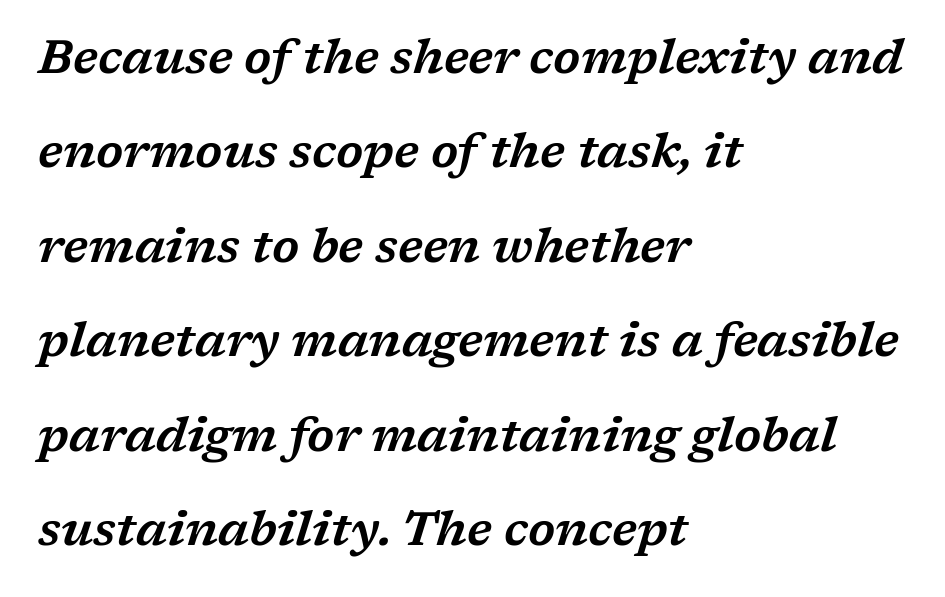
{"serif": "yes", "italic": "yes", "lean": "right", "slant_degrees": 17, "width": "wide", "stroke_contrast": "low", "x_height": "medium", "monospaced": "no", "underline": "no", "align": "left", "line_spacing": "loose", "line_spacing_ratio": 2.01, "letter_spacing": "normal", "letter_spacing_em": 0.0, "glyph_px": 47}
